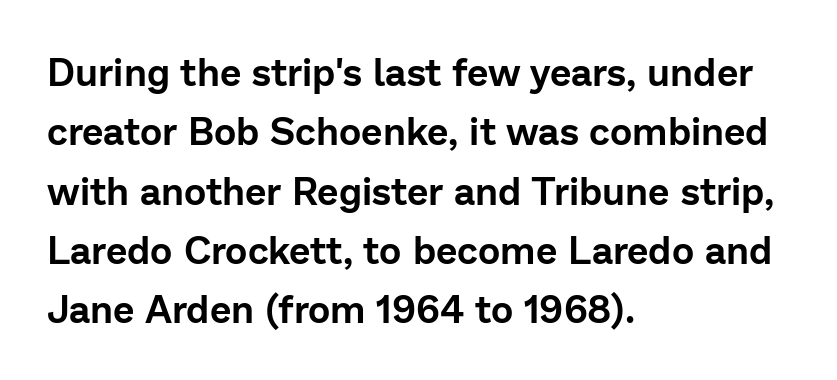
{"serif": "no", "italic": "no", "width": "normal", "stroke_contrast": "low", "x_height": "medium", "monospaced": "no", "underline": "no", "align": "left", "line_spacing": "normal", "line_spacing_ratio": 1.56, "letter_spacing": "normal", "letter_spacing_em": 0.0, "glyph_px": 38}
